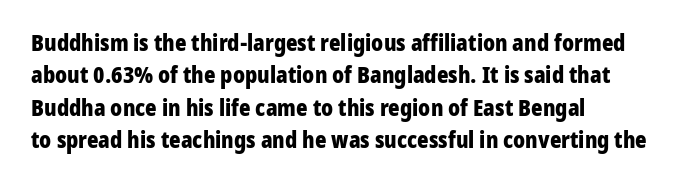
This block has exactly the height ordinary leading produces. A roman cut, with each character standing at attention. Typesetter's note: full bold, strokes at maximum text heaviness. The rendering anchors every line to the left-hand side.
